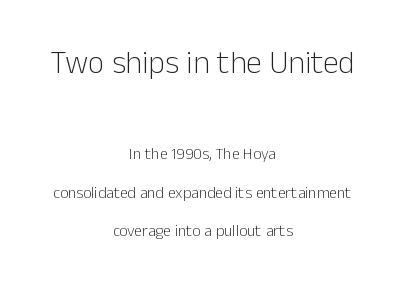
{"serif": "no", "italic": "no", "bold": "no", "weight": "light", "width": "normal", "stroke_contrast": "low", "x_height": "medium", "monospaced": "no", "underline": "no", "align": "center", "line_spacing": "loose", "line_spacing_ratio": 2.4, "letter_spacing": "normal", "letter_spacing_em": 0.0, "larger_block": "first", "size_ratio": 2.0, "glyph_px": 32}
